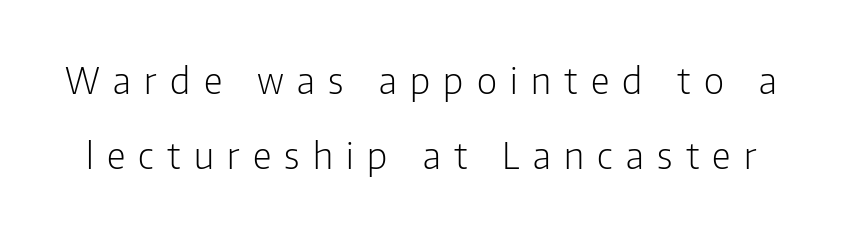
Vertical strokes here are truly vertical. The letterforms sit at book weight or below. The gap between lines stays unmarked. Here the glyphs are tracked loosely, breaking word shapes into spaced letters. Is this a fixed-width face? No — the glyphs have proportional, varying widths. Airy leading.
